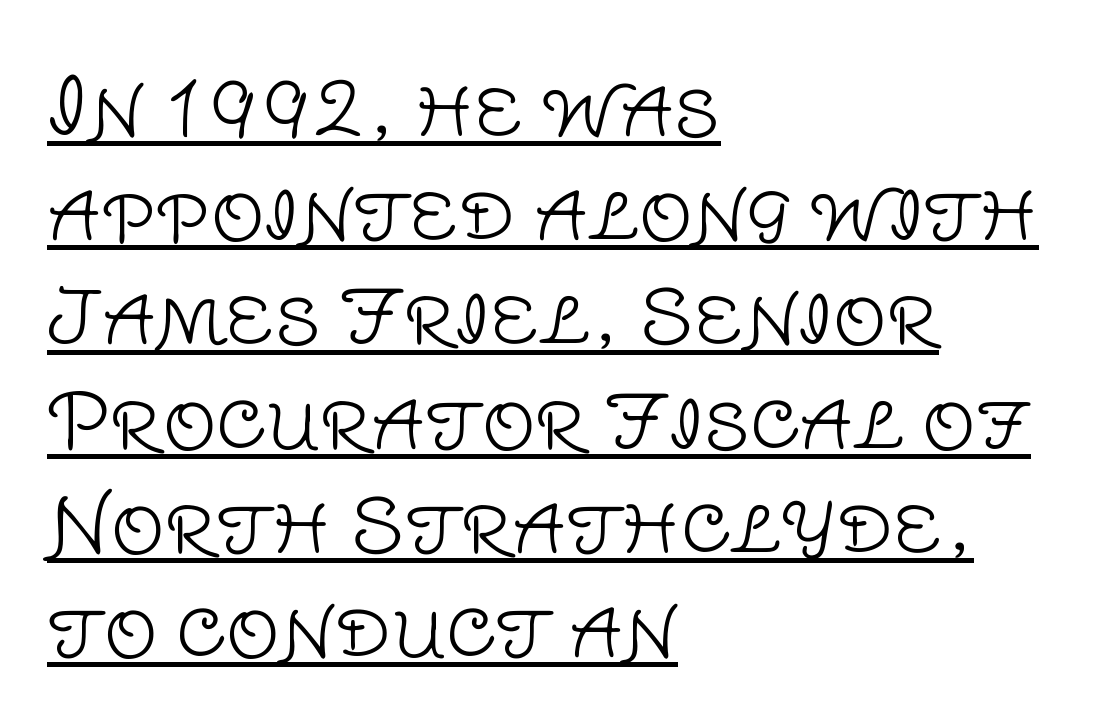
Q: Is the text bold? A: No.
Q: Is the text italic (slanted)? A: Yes.
Q: Is the typeface a serif or a sans-serif typeface? A: Sans-serif.
Q: Is the text underlined? A: Yes.
Q: How is the paragraph aligned? A: Left-aligned.
Q: Is the spacing between letters normal or unusually wide? A: Normal.
Q: Is the spacing between lines tight, normal or loose? A: Normal.
Q: Width (condensed, normal, or wide)? A: Normal.
Q: Stroke contrast? A: Low.
Q: x-height? A: Large.
Q: Monospaced? A: No.
